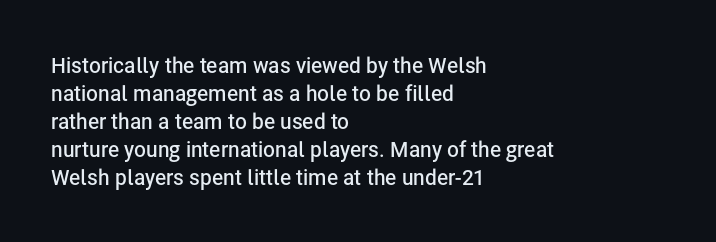
This is moderately heavy type, rendered in semibold. The baseline area is clear. The horizontal fit of the characters is conventional and even. Layout note: lines flush left.
